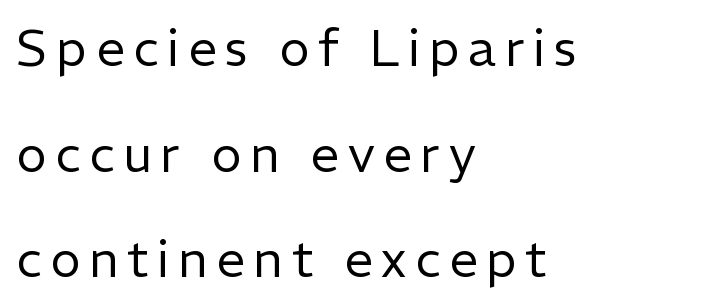
The image shows 51 px regular-weight sans-serif type, upright; set left-aligned, loose line spacing (2.07x), not underlined; low stroke contrast and a medium x-height.
